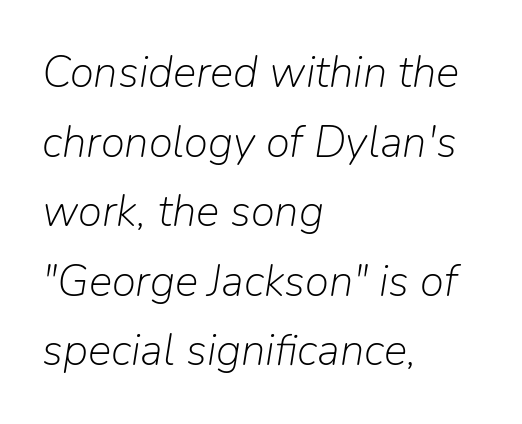
{"italic": "yes", "lean": "right", "slant_degrees": 9, "bold": "no", "weight": "light", "width": "normal", "stroke_contrast": "low", "x_height": "medium", "monospaced": "no", "underline": "no", "align": "left", "line_spacing": "normal", "line_spacing_ratio": 1.58, "letter_spacing": "normal", "letter_spacing_em": 0.0, "glyph_px": 44}
